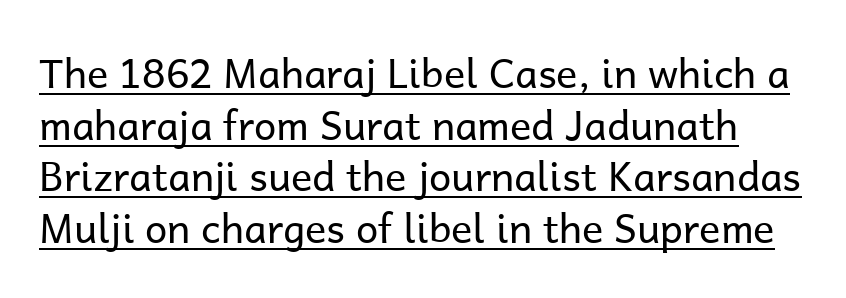
No extra tracking has been applied to these lines. Here the designer chose a conventional face with non-uniform glyph widths. The lines sit at an ordinary, default distance from one another. In designer terms, the underline attribute is active on this setting. The letters look calm and open, with moderate or lighter stems. The letters stand upright; this is a roman face.
